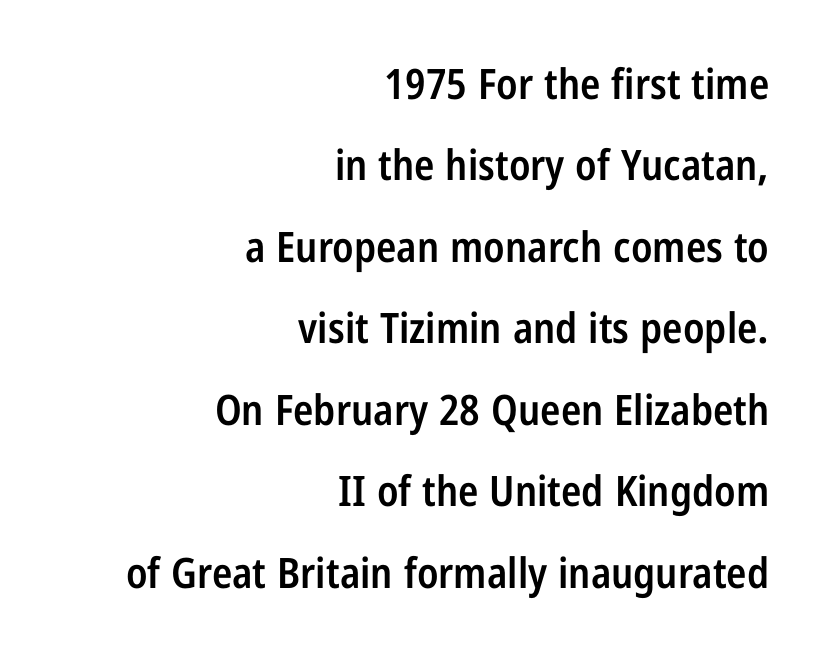
The image shows 42 px semibold, condensed sans-serif type, upright; set right-aligned, loose line spacing (1.94x), normal letter spacing, not underlined; low stroke contrast and a medium x-height.
